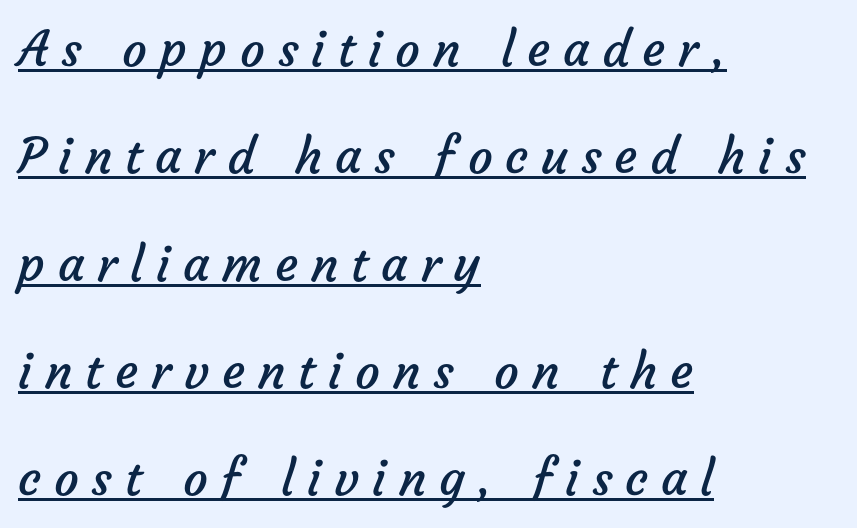
Q: Is the text bold? A: No.
Q: Is the typeface a serif or a sans-serif typeface? A: Sans-serif.
Q: Is the text underlined? A: Yes.
Q: How is the paragraph aligned? A: Left-aligned.
Q: Is the spacing between letters normal or unusually wide? A: Unusually wide.
Q: Is the spacing between lines tight, normal or loose? A: Loose.
Q: Width (condensed, normal, or wide)? A: Normal.
Q: Stroke contrast? A: Low.
Q: x-height? A: Medium.
Q: Monospaced? A: No.
